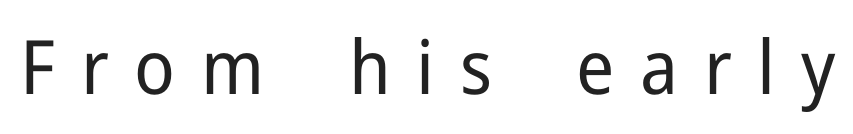
Is this a sans? Yes — the strokes have no serifs. Heaviness? Minimal to ordinary, like unemphasized prose. What stands out about the letter spacing? Its width — letters are far apart. The rendering uses natural spacing where letterforms have individual widths. The specimen omits any rule beneath the text block's lines.
